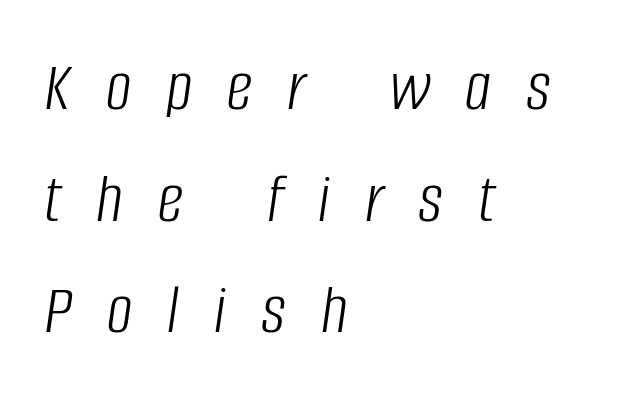
{"italic": "yes", "lean": "right", "slant_degrees": 8, "bold": "no", "weight": "light", "width": "condensed", "stroke_contrast": "low", "x_height": "large", "monospaced": "no", "underline": "no", "align": "left", "line_spacing": "normal", "line_spacing_ratio": 1.55, "letter_spacing": "wide", "letter_spacing_em": 0.49, "glyph_px": 72}
